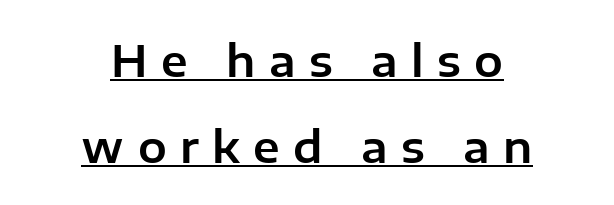
This rendering uses center alignment, leaving both contours irregular but symmetric. The gaps between neighbouring characters are conspicuously large. Serif or sans? Sans — the stroke terminals are bare. Does the lettering tilt? It doesn't — this is upright. Reading down the column, the eye jumps a long way to each next line.
